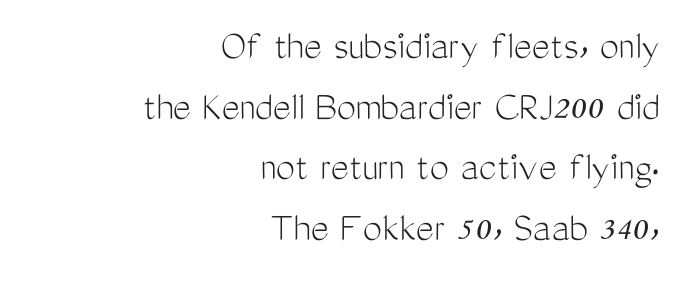
{"serif": "no", "italic": "no", "bold": "no", "weight": "light", "width": "condensed", "stroke_contrast": "medium", "x_height": "medium", "monospaced": "no", "underline": "no", "align": "right", "line_spacing": "normal", "line_spacing_ratio": 1.41, "letter_spacing": "normal", "letter_spacing_em": 0.0, "glyph_px": 43}
